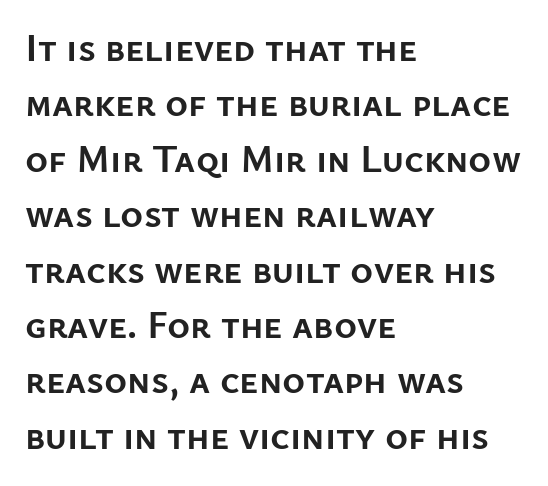
Typeset ragged right — the left edge is the straight one. The glyphs in this specimen are sans serif. The designer left line spacing at the default. The letters advance in unequal steps, a hallmark of proportional type. The axis of the letterforms is exactly vertical. Descenders hang freely into open space.
